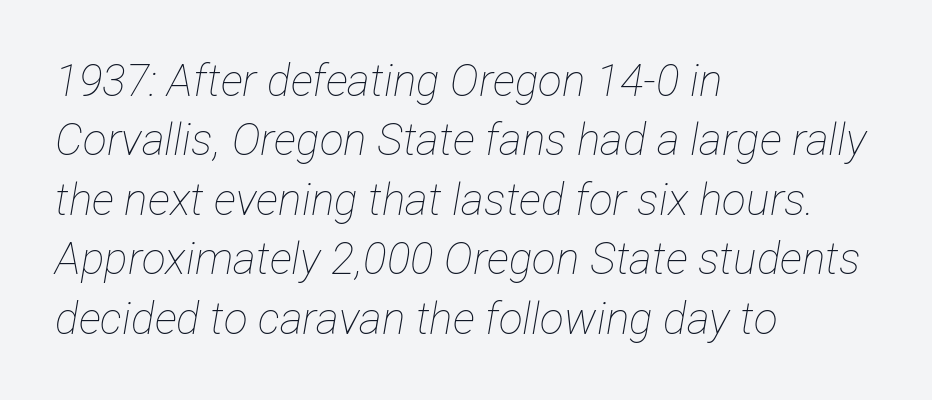
The image shows 44 px thin, condensed type, italic (leaning right); set left-aligned, normal line spacing (1.35x), normal letter spacing, not underlined; low stroke contrast and a medium x-height.
